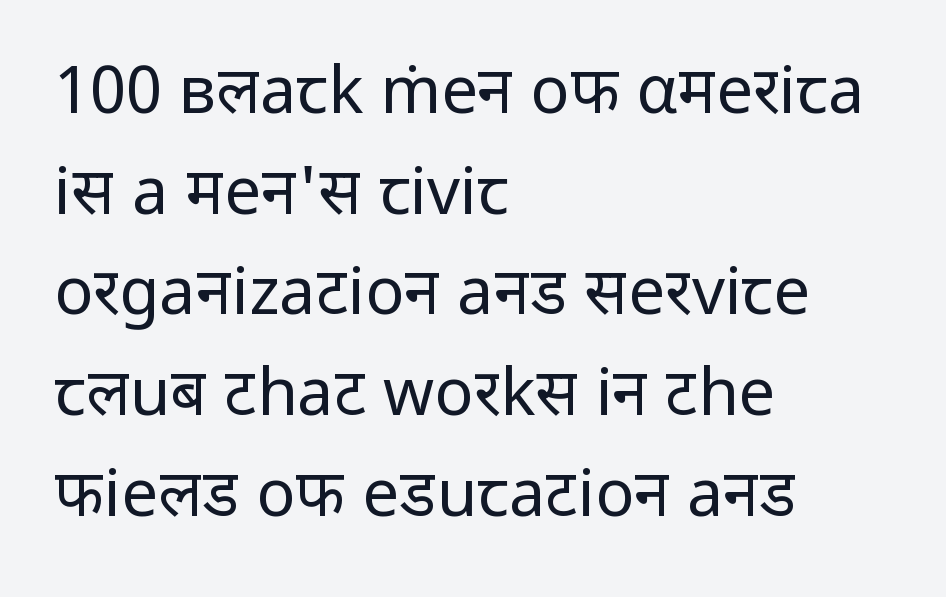
Visually the block forms a straight wall on the left and a jagged coastline on the right. Does the leading feel generous? No, just average. Character widths vary here, with narrow letters taking less room than wide ones. Letters rest on an invisible, unmarked baseline. These glyphs show unthickened strokes, regular width or finer.
